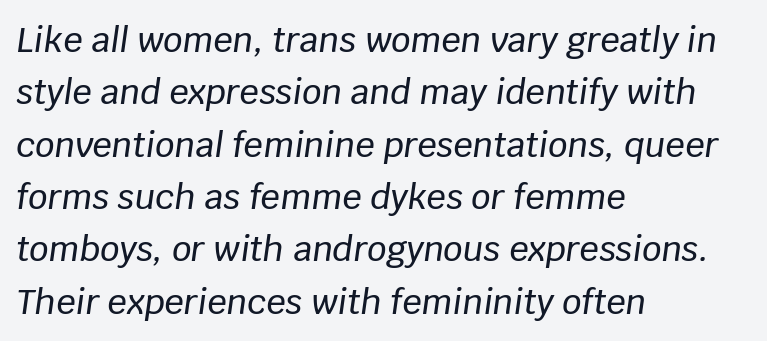
Q: Is the text italic (slanted)? A: Yes, it leans right by about 8 degrees.
Q: Is the text underlined? A: No.
Q: How is the paragraph aligned? A: Left-aligned.
Q: Is the spacing between letters normal or unusually wide? A: Normal.
Q: Is the spacing between lines tight, normal or loose? A: Normal.
Q: Width (condensed, normal, or wide)? A: Normal.
Q: Stroke contrast? A: Low.
Q: x-height? A: Large.
Q: Monospaced? A: No.
